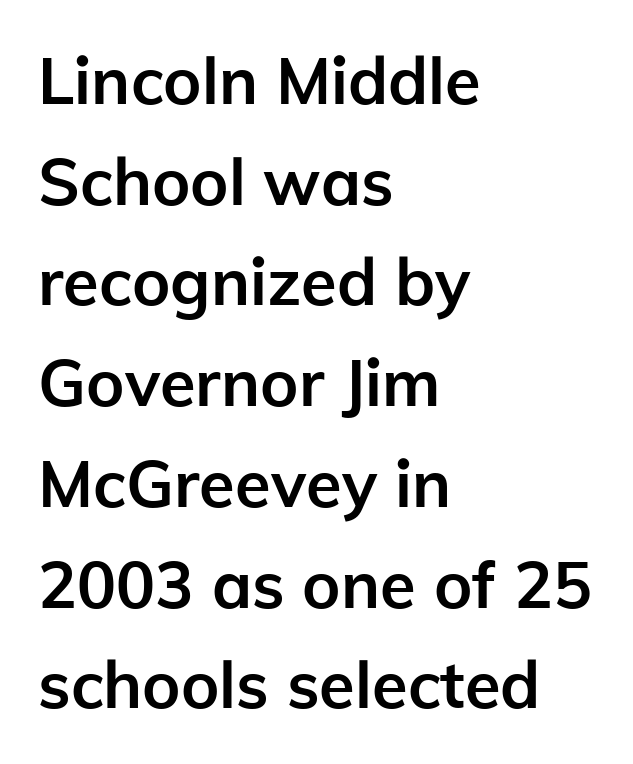
A typesetter would call this leading conventional body-copy spacing. Lines of text with bare space underneath. Typographic density is high because the face is bold. Each line starts at the same left margin while the right side varies.
